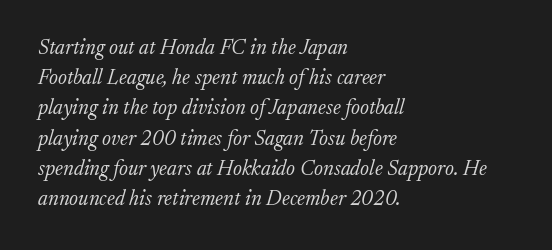
{"italic": "yes", "lean": "right", "slant_degrees": 17, "bold": "no", "underline": "no", "align": "left", "line_spacing": "normal", "line_spacing_ratio": 1.44, "letter_spacing": "normal", "letter_spacing_em": 0.0, "glyph_px": 21}
